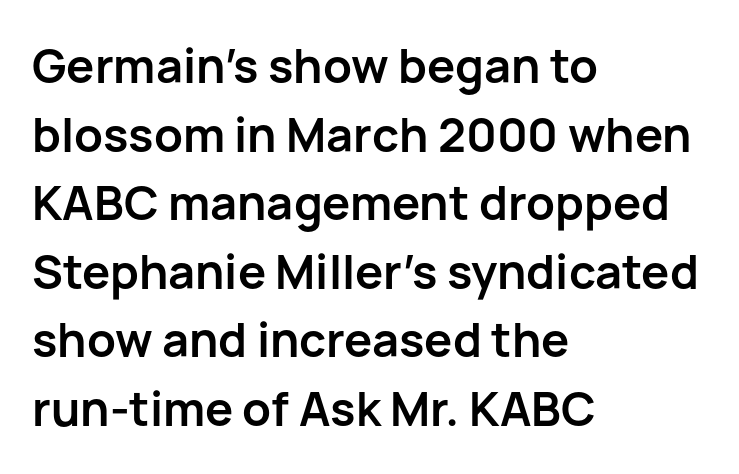
{"serif": "no", "italic": "no", "bold": "yes", "weight": "semibold", "width": "normal", "stroke_contrast": "low", "x_height": "medium", "monospaced": "no", "underline": "no", "align": "left", "line_spacing": "normal", "line_spacing_ratio": 1.46, "letter_spacing": "normal", "letter_spacing_em": 0.0, "glyph_px": 47}
